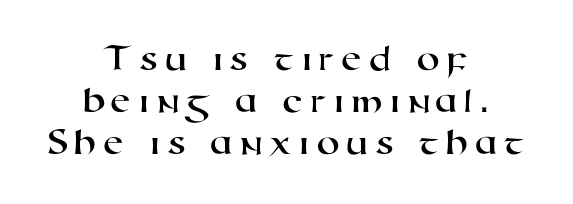
{"serif": "no", "width": "wide", "stroke_contrast": "high", "x_height": "medium", "monospaced": "no", "underline": "no", "align": "center", "line_spacing": "tight", "line_spacing_ratio": 1.11, "glyph_px": 38}
